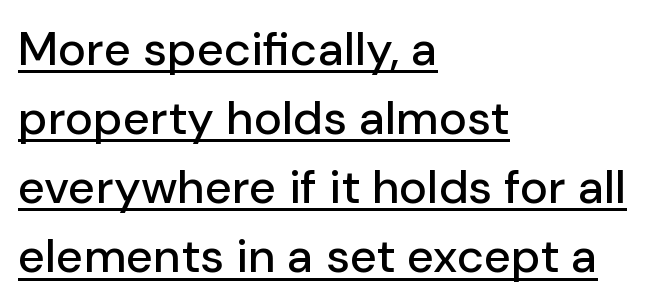
{"serif": "no", "italic": "no", "width": "normal", "stroke_contrast": "low", "x_height": "medium", "monospaced": "no", "underline": "yes", "align": "left", "line_spacing": "normal", "line_spacing_ratio": 1.47, "letter_spacing": "normal", "letter_spacing_em": 0.0, "glyph_px": 47}
